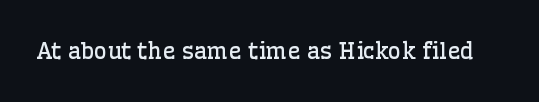
Q: Is the text bold? A: No.
Q: Is the text italic (slanted)? A: No, it is upright.
Q: Is the text underlined? A: No.
Q: Is the spacing between letters normal or unusually wide? A: Normal.
